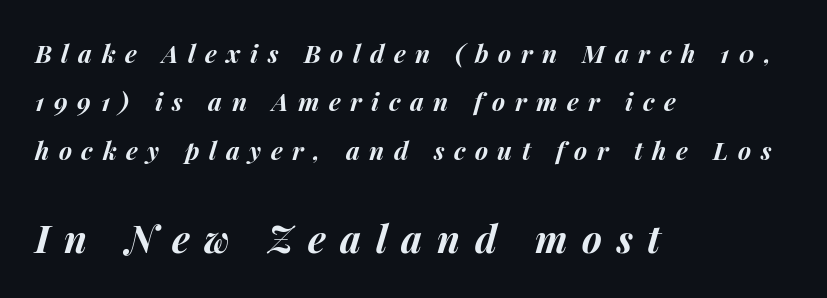
{"italic": "yes", "lean": "right", "slant_degrees": 15, "bold": "yes", "weight": "bold", "width": "normal", "stroke_contrast": "medium", "x_height": "medium", "monospaced": "no", "underline": "no", "align": "left", "line_spacing": "loose", "line_spacing_ratio": 1.94, "letter_spacing": "wide", "letter_spacing_em": 0.38, "larger_block": "second", "size_ratio": 1.52, "glyph_px": 38}
